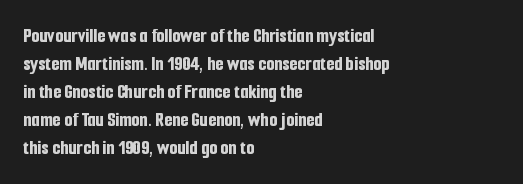
Q: Is the text bold? A: Yes.
Q: Is the text italic (slanted)? A: No, it is upright.
Q: Is the text underlined? A: No.
Q: How is the paragraph aligned? A: Left-aligned.
Q: Is the spacing between letters normal or unusually wide? A: Normal.
Q: Is the spacing between lines tight, normal or loose? A: Normal.
